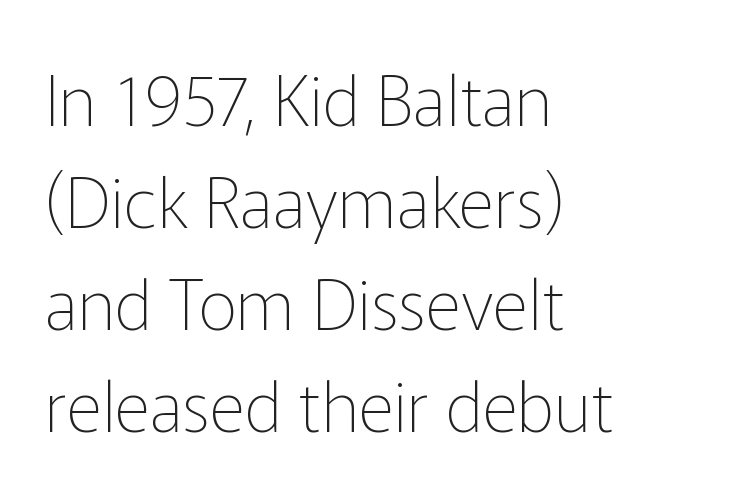
The image shows 69 px thin sans-serif type, upright; set left-aligned, normal line spacing (1.48x), normal letter spacing, not underlined; low stroke contrast and a medium x-height.
